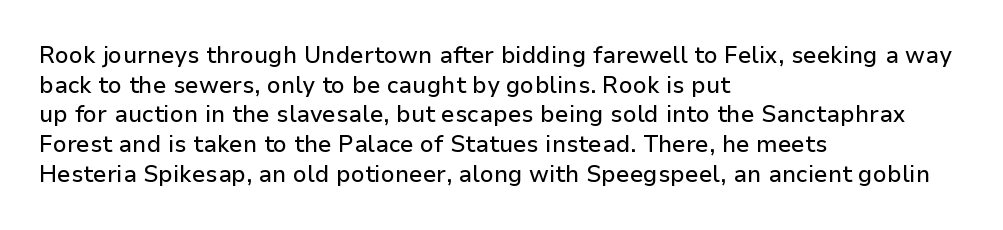
{"italic": "no", "underline": "no", "align": "left", "line_spacing": "normal", "line_spacing_ratio": 1.29, "letter_spacing": "normal", "letter_spacing_em": 0.0, "glyph_px": 23}
